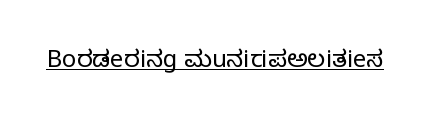
The image shows 24 px text type, upright; set normal letter spacing, underlined.
